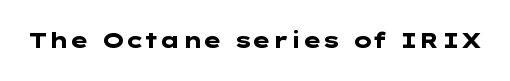
The image shows 21 px bold type, upright; set normal letter spacing, not underlined.
